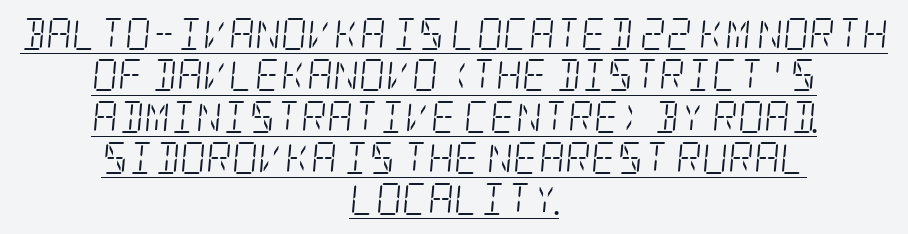
{"serif": "yes", "italic": "yes", "lean": "right", "slant_degrees": 5, "bold": "no", "weight": "light", "width": "condensed", "stroke_contrast": "low", "x_height": "large", "underline": "yes", "align": "center", "line_spacing": "normal", "line_spacing_ratio": 1.29, "letter_spacing": "normal", "letter_spacing_em": 0.0, "glyph_px": 32}
